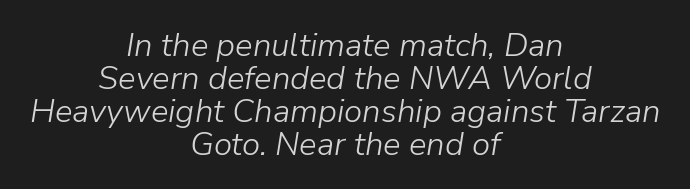
The image shows 33 px light type, italic (leaning right); set centered, tight line spacing (1.0x), normal letter spacing, not underlined; low stroke contrast and a medium x-height.
